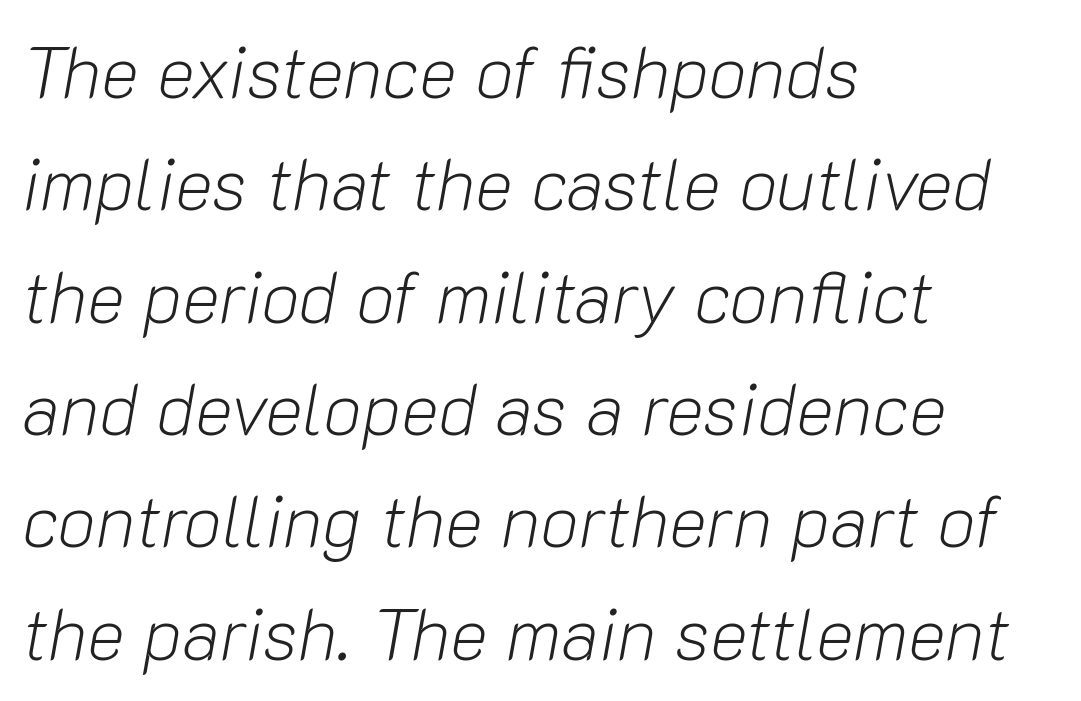
Q: Is the text bold? A: No.
Q: Is the text italic (slanted)? A: Yes, it leans right by about 10 degrees.
Q: Is the text underlined? A: No.
Q: How is the paragraph aligned? A: Left-aligned.
Q: Is the spacing between letters normal or unusually wide? A: Normal.
Q: Is the spacing between lines tight, normal or loose? A: Normal.
Q: Width (condensed, normal, or wide)? A: Normal.
Q: Stroke contrast? A: Low.
Q: x-height? A: Medium.
Q: Monospaced? A: No.
